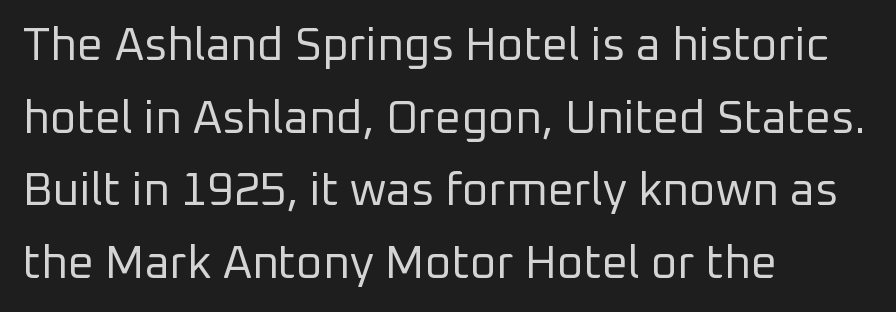
Q: Is the text bold? A: No.
Q: Is the text italic (slanted)? A: No, it is upright.
Q: Is the typeface a serif or a sans-serif typeface? A: Sans-serif.
Q: Is the text underlined? A: No.
Q: How is the paragraph aligned? A: Left-aligned.
Q: Is the spacing between letters normal or unusually wide? A: Normal.
Q: Is the spacing between lines tight, normal or loose? A: Normal.
Q: Width (condensed, normal, or wide)? A: Normal.
Q: Stroke contrast? A: Low.
Q: x-height? A: Medium.
Q: Monospaced? A: No.
